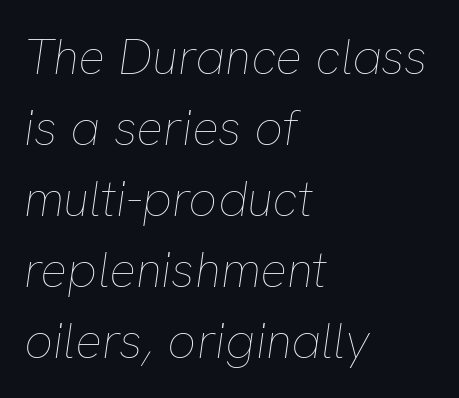
Is the letter spacing exaggerated? No — it looks like the ordinary default. Leftover space on each line is placed entirely after the last word. Emphasis-style slanted type is in use. The face used here is proportionally spaced, like ordinary book or web type.
